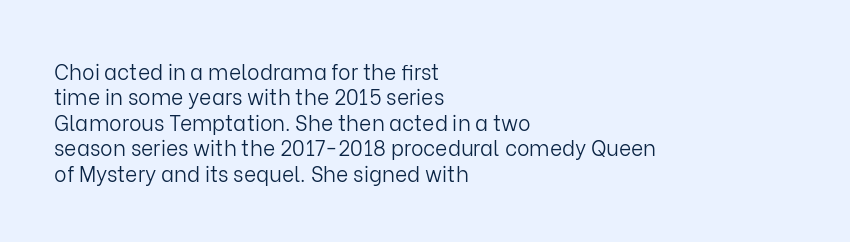
Q: Is the text bold? A: No.
Q: Is the text italic (slanted)? A: No, it is upright.
Q: Is the text underlined? A: No.
Q: How is the paragraph aligned? A: Left-aligned.
Q: Is the spacing between letters normal or unusually wide? A: Normal.
